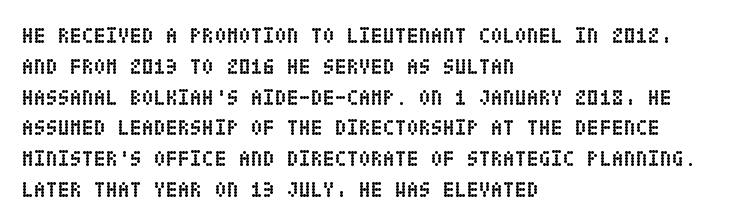
{"italic": "no", "bold": "yes", "underline": "no", "align": "left", "line_spacing": "normal", "line_spacing_ratio": 1.4, "letter_spacing": "normal", "letter_spacing_em": 0.0, "glyph_px": 22}
